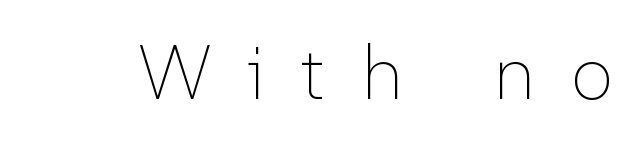
Q: Is the text bold? A: No.
Q: Is the text italic (slanted)? A: No, it is upright.
Q: Is the text underlined? A: No.
Q: Is the spacing between letters normal or unusually wide? A: Unusually wide.
Q: Width (condensed, normal, or wide)? A: Normal.
Q: Stroke contrast? A: Low.
Q: x-height? A: Medium.
Q: Monospaced? A: No.
